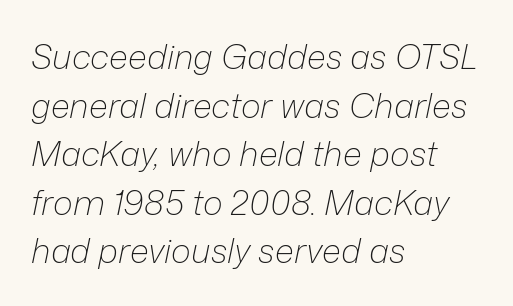
Q: Is the text bold? A: No.
Q: Is the text italic (slanted)? A: Yes, it leans right by about 12 degrees.
Q: Is the text underlined? A: No.
Q: How is the paragraph aligned? A: Left-aligned.
Q: Is the spacing between letters normal or unusually wide? A: Normal.
Q: Is the spacing between lines tight, normal or loose? A: Normal.
Q: Width (condensed, normal, or wide)? A: Normal.
Q: Stroke contrast? A: Low.
Q: x-height? A: Medium.
Q: Monospaced? A: No.
